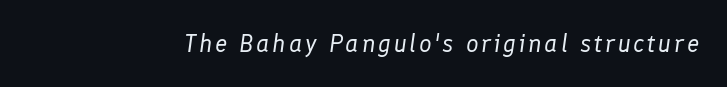
Beneath every word, the page is bare. A quiet, ordinary-to-light weight characterises the typeface. Yep, that's italic — everything's leaning.
